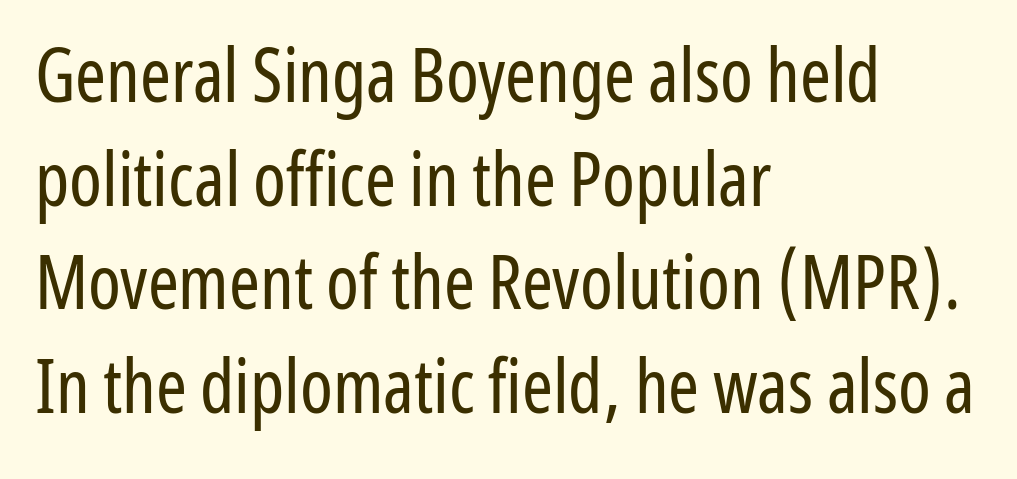
The image shows 74 px regular-weight, condensed sans-serif type, upright; set left-aligned, normal line spacing (1.4x), normal letter spacing, not underlined; low stroke contrast and a medium x-height.
